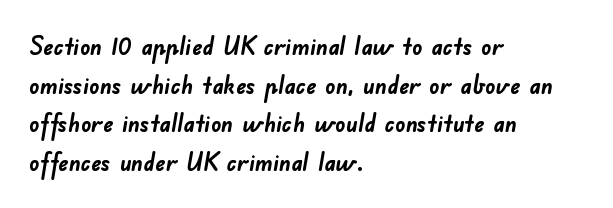
Q: Is the text bold? A: Yes.
Q: Is the text underlined? A: No.
Q: How is the paragraph aligned? A: Left-aligned.
Q: Is the spacing between letters normal or unusually wide? A: Normal.
Q: Is the spacing between lines tight, normal or loose? A: Normal.
